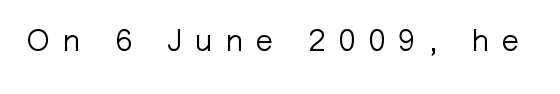
The letters stand upright; this is a roman face. Descenders hang freely into open space. The cut favours lightness, reaching ordinary text weight at its darkest. The gaps between neighbouring characters are conspicuously large. The passage shown is typed in a proportional face where columns would drift.
